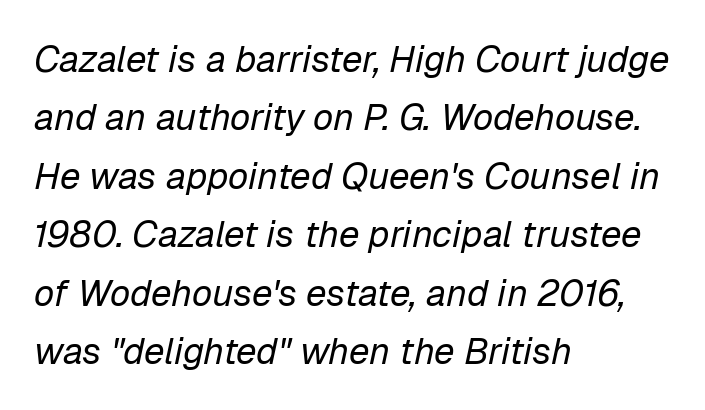
The image shows 37 px regular-weight type, italic (leaning right); set left-aligned, normal line spacing (1.58x), normal letter spacing, not underlined; low stroke contrast and a medium x-height.
